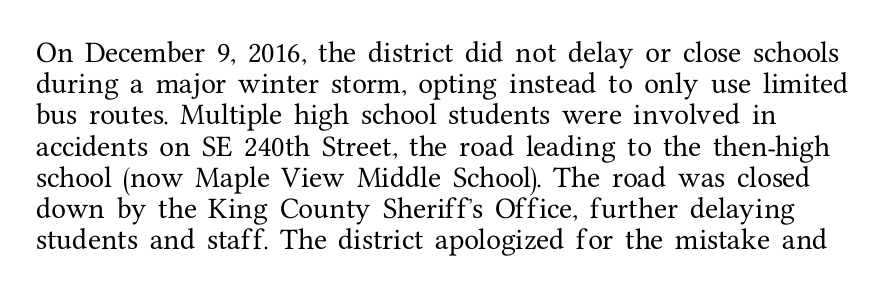
Q: Is the text italic (slanted)? A: No, it is upright.
Q: Is the text underlined? A: No.
Q: Is the spacing between letters normal or unusually wide? A: Normal.
Q: Is the spacing between lines tight, normal or loose? A: Normal.
